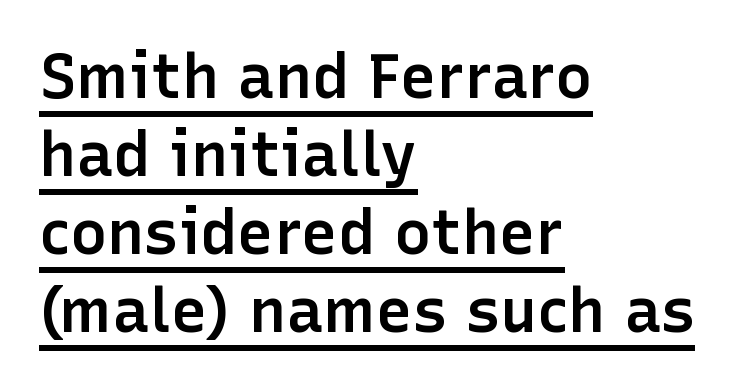
Q: Is the text bold? A: Semi-bold.
Q: Is the text italic (slanted)? A: No, it is upright.
Q: Is the typeface a serif or a sans-serif typeface? A: Sans-serif.
Q: Is the text underlined? A: Yes.
Q: How is the paragraph aligned? A: Left-aligned.
Q: Is the spacing between letters normal or unusually wide? A: Normal.
Q: Is the spacing between lines tight, normal or loose? A: Normal.
Q: Width (condensed, normal, or wide)? A: Normal.
Q: Stroke contrast? A: Low.
Q: x-height? A: Medium.
Q: Monospaced? A: No.
